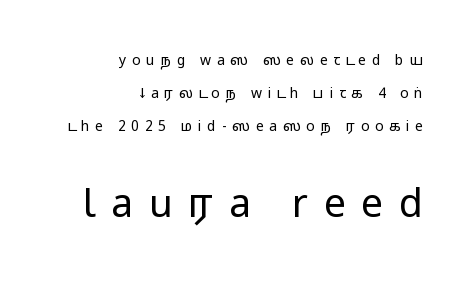
{"serif": "no", "italic": "no", "bold": "no", "weight": "regular", "width": "wide", "stroke_contrast": "low", "x_height": "medium", "monospaced": "no", "underline": "no", "align": "right", "line_spacing": "loose", "line_spacing_ratio": 2.34, "letter_spacing": "wide", "letter_spacing_em": 0.4, "larger_block": "second", "size_ratio": 2.79, "glyph_px": 39}
